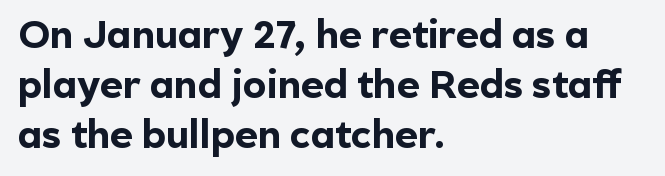
The image shows 39 px bold sans-serif type, upright; set left-aligned, normal line spacing (1.28x), normal letter spacing, not underlined; a medium x-height.
